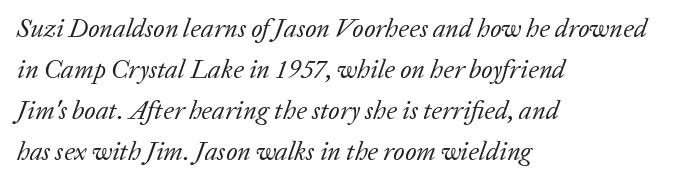
If you drew a line through each stem, it would be angled. The gap between lines stays unmarked. The space between consecutive lines is moderate. The passage is arranged the way most books set body copy — flush left. No heavy texture on the line: the type isn't bold. The gaps between neighbouring characters are ordinary and unremarkable.
